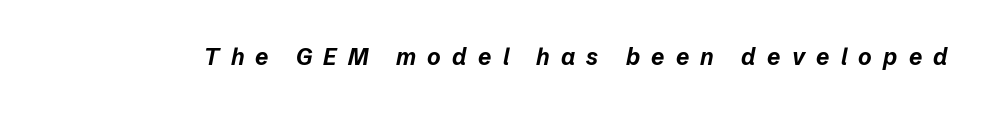
Look at the tracking — it's clearly loosened, letters drifting apart. Nobody drew a line under any word here. The glyphs look as if they've been sheared to an angle. Chunky letters — that's bold for sure.
